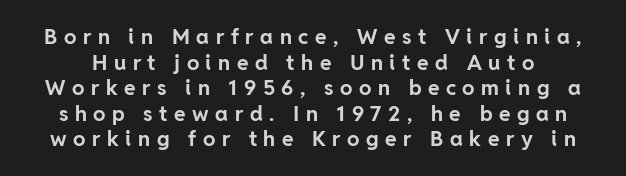
Q: Is the text bold? A: Yes.
Q: Is the text italic (slanted)? A: No, it is upright.
Q: Is the text underlined? A: No.
Q: Is the spacing between letters normal or unusually wide? A: Unusually wide.
